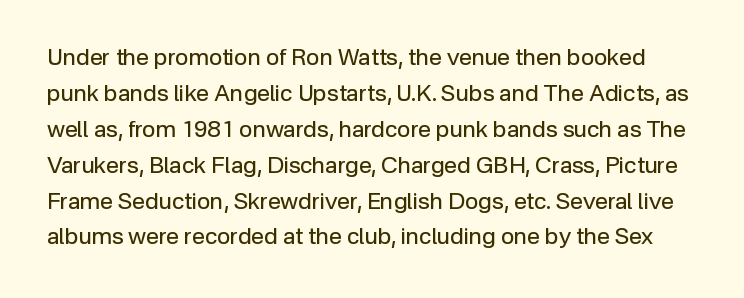
The font is comparable to plain body text, perhaps lighter. Honestly, the letter spacing is just normal — you wouldn't notice it. Ascenders rise straight up at ninety degrees. This block has exactly the height ordinary leading produces. The strip under each line holds only bare page.
